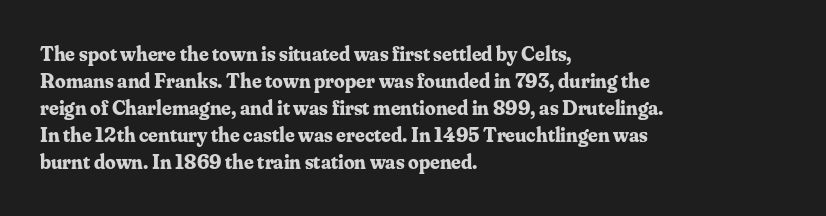
Q: Is the text bold? A: Yes.
Q: Is the text italic (slanted)? A: No, it is upright.
Q: Is the text underlined? A: No.
Q: How is the paragraph aligned? A: Left-aligned.
Q: Is the spacing between letters normal or unusually wide? A: Normal.
Q: Is the spacing between lines tight, normal or loose? A: Normal.
